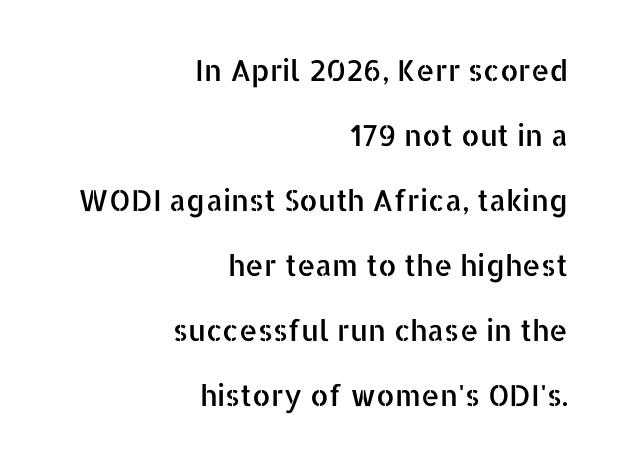
The image shows 29 px sans-serif type, upright; set right-aligned, loose line spacing (2.24x), normal letter spacing, not underlined; low stroke contrast and a medium x-height.
